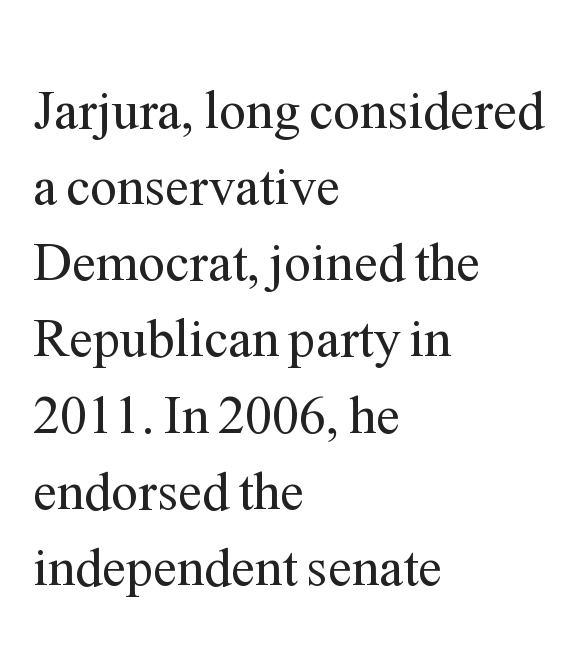
{"serif": "yes", "italic": "no", "bold": "no", "weight": "regular", "width": "normal", "stroke_contrast": "medium", "x_height": "medium", "monospaced": "no", "underline": "no", "align": "left", "line_spacing": "normal", "line_spacing_ratio": 1.41, "letter_spacing": "normal", "letter_spacing_em": 0.0, "glyph_px": 54}
